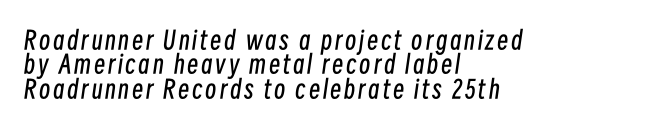
Heft: none added — not bold. If you drew a ruler down the left edge, every line would touch it. Unmarked baselines from the first word to the last. This is oblique type, the kind used for emphasis or titles.
